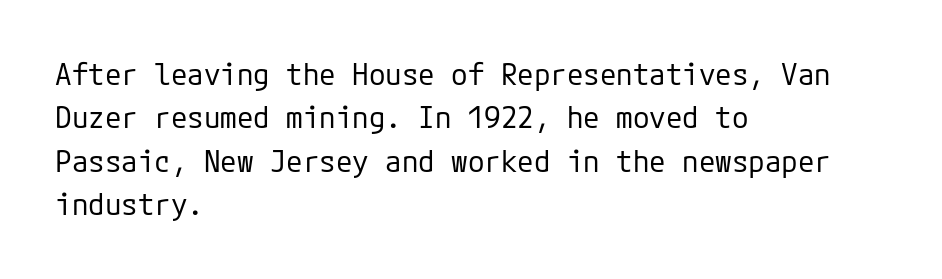
The lines are quadded left. The weight tops out at a normal text grade. Notice how the stems are strictly vertical — no italics here. The lines sit at an ordinary, default distance from one another.
